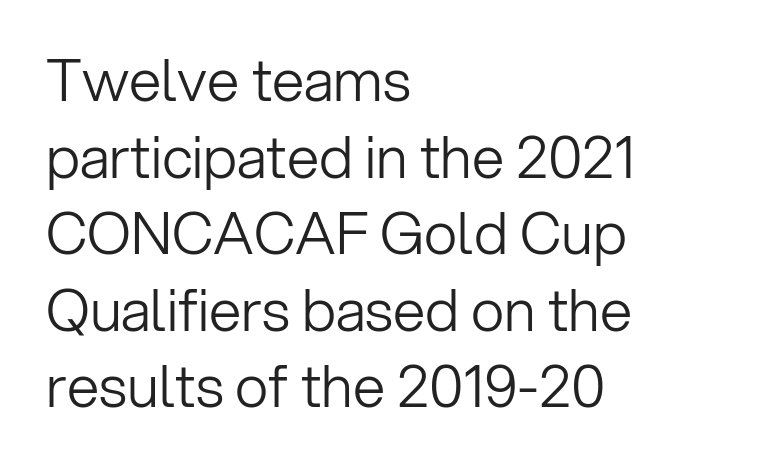
{"serif": "no", "italic": "no", "bold": "no", "weight": "light", "width": "normal", "stroke_contrast": "low", "x_height": "medium", "monospaced": "no", "underline": "no", "align": "left", "line_spacing": "normal", "line_spacing_ratio": 1.32, "letter_spacing": "normal", "letter_spacing_em": 0.0, "glyph_px": 58}
